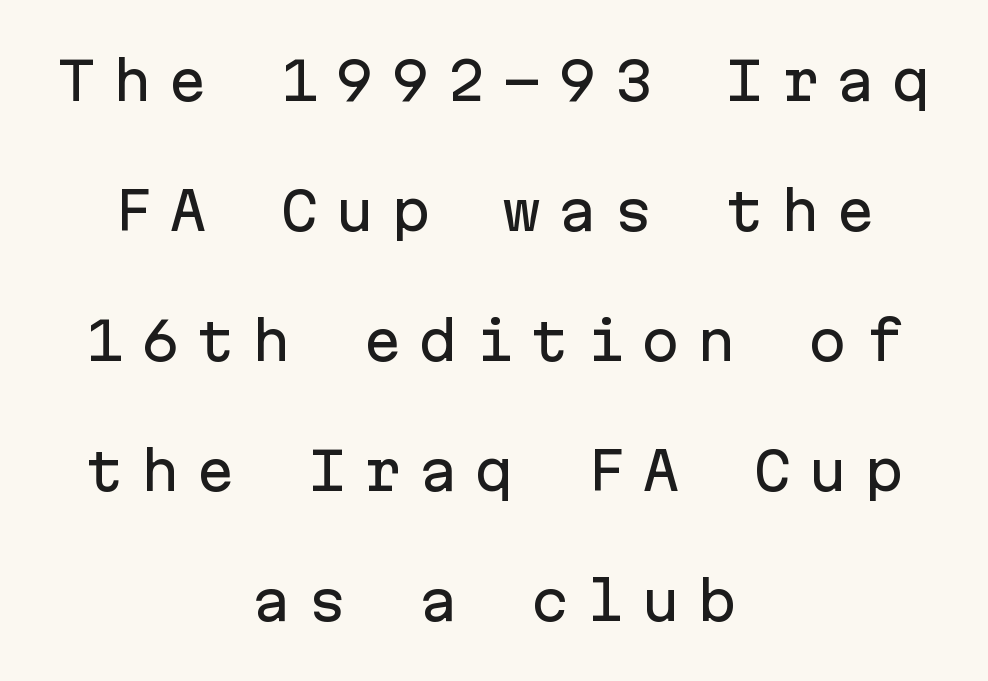
Here the designer chose a console-style face with uniform glyph widths. A roman cut, with each character standing at attention. The foot of each line stays bare and open. Every row of glyphs is offset so its center matches the block's center. Rows of type keep a wide berth in the vertical direction.
